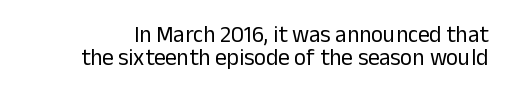
Q: Is the text bold? A: No.
Q: Is the text italic (slanted)? A: No, it is upright.
Q: Is the text underlined? A: No.
Q: Is the spacing between letters normal or unusually wide? A: Normal.
Q: Is the spacing between lines tight, normal or loose? A: Tight.
